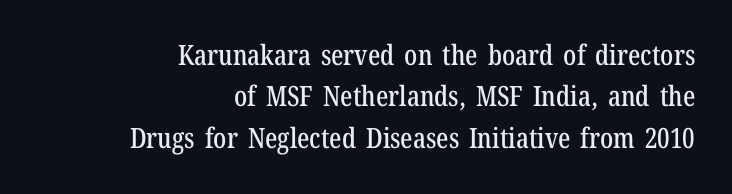
{"serif": "yes", "italic": "no", "width": "condensed", "stroke_contrast": "low", "x_height": "medium", "monospaced": "no", "underline": "no", "align": "right", "line_spacing": "normal", "line_spacing_ratio": 1.48, "letter_spacing": "normal", "letter_spacing_em": 0.0, "glyph_px": 28}
